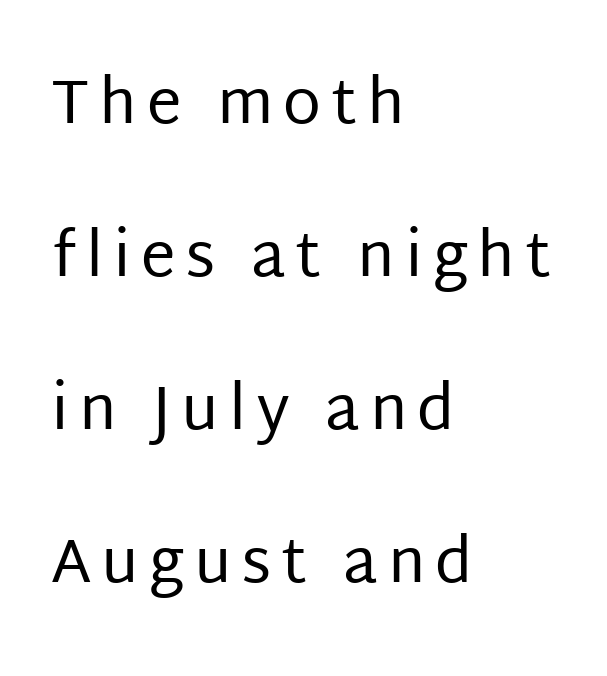
The image shows 62 px regular-weight sans-serif type, upright; set left-aligned, loose line spacing (2.47x), not underlined; low stroke contrast and a large x-height.
